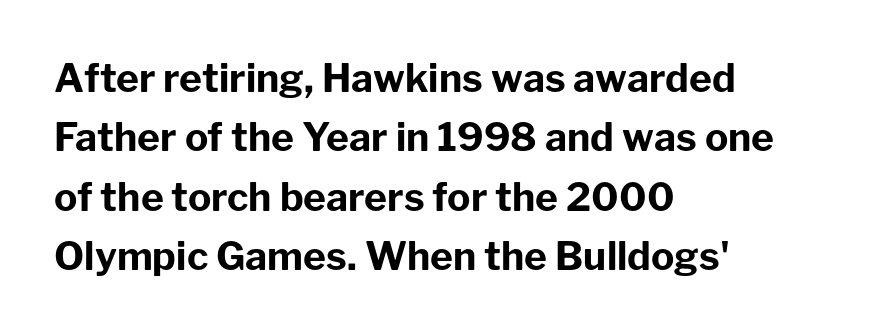
The image shows 39 px bold sans-serif type, upright; set left-aligned, normal line spacing (1.52x), normal letter spacing, not underlined; low stroke contrast and a medium x-height.
